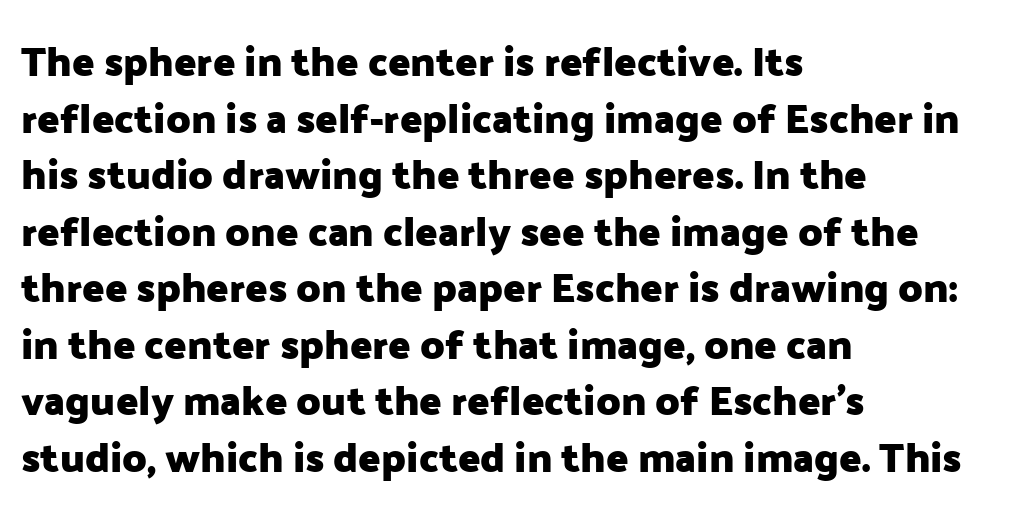
Q: Is the text bold? A: Yes.
Q: Is the text italic (slanted)? A: No, it is upright.
Q: Is the typeface a serif or a sans-serif typeface? A: Sans-serif.
Q: Is the text underlined? A: No.
Q: How is the paragraph aligned? A: Left-aligned.
Q: Is the spacing between letters normal or unusually wide? A: Normal.
Q: Is the spacing between lines tight, normal or loose? A: Normal.
Q: Width (condensed, normal, or wide)? A: Normal.
Q: Stroke contrast? A: Low.
Q: x-height? A: Medium.
Q: Monospaced? A: No.
